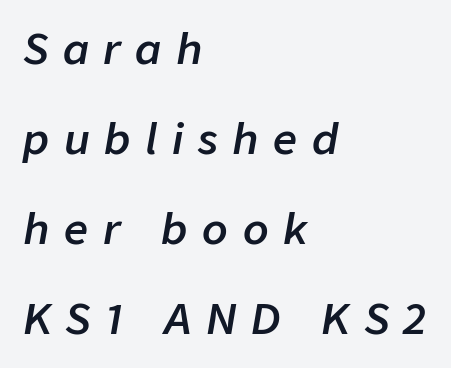
The passage shown is typed in a proportional face where columns would drift. The strip under each line holds only bare page. Successive baselines arrive slowly, with a big drop between each. Caption: expanded tracking, letters set apart. The axis of the letterforms is tilted away from vertical. The paragraph shown leans on its left margin.
